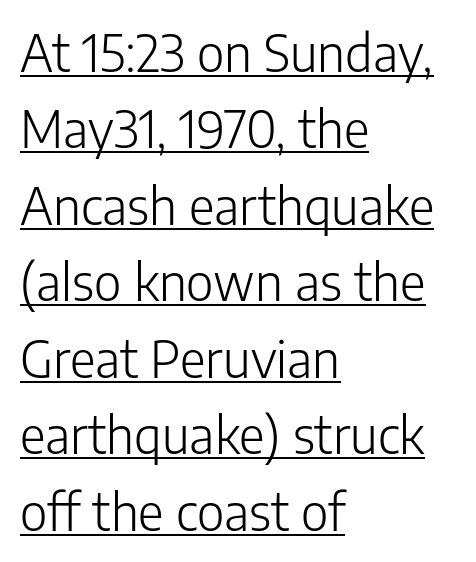
{"serif": "no", "italic": "no", "bold": "no", "weight": "light", "width": "normal", "stroke_contrast": "low", "x_height": "medium", "monospaced": "no", "underline": "yes", "align": "left", "line_spacing": "normal", "line_spacing_ratio": 1.53, "letter_spacing": "normal", "letter_spacing_em": 0.0, "glyph_px": 50}
